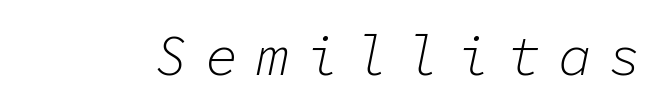
The image shows 56 px light type, italic (leaning right), monospaced; set unusually wide letter spacing (+0.3 em), not underlined; low stroke contrast and a medium x-height.
